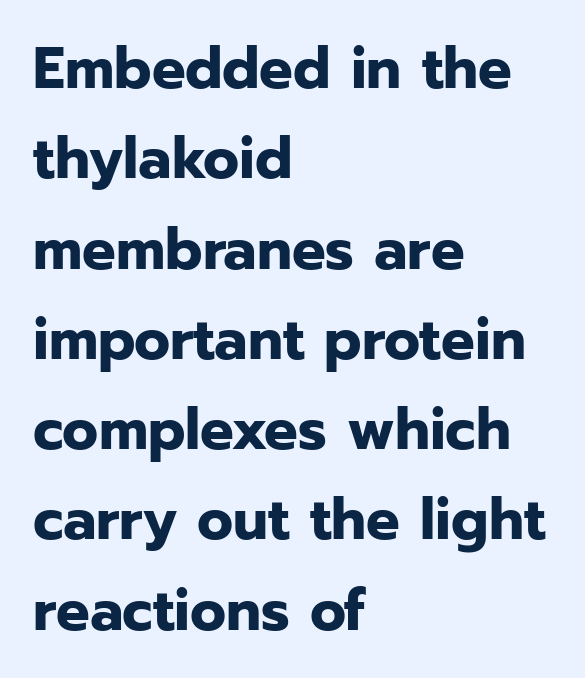
Q: Is the text bold? A: Yes.
Q: Is the text italic (slanted)? A: No, it is upright.
Q: Is the typeface a serif or a sans-serif typeface? A: Sans-serif.
Q: Is the text underlined? A: No.
Q: How is the paragraph aligned? A: Left-aligned.
Q: Is the spacing between letters normal or unusually wide? A: Normal.
Q: Is the spacing between lines tight, normal or loose? A: Normal.
Q: Width (condensed, normal, or wide)? A: Normal.
Q: Stroke contrast? A: Low.
Q: x-height? A: Medium.
Q: Monospaced? A: No.
